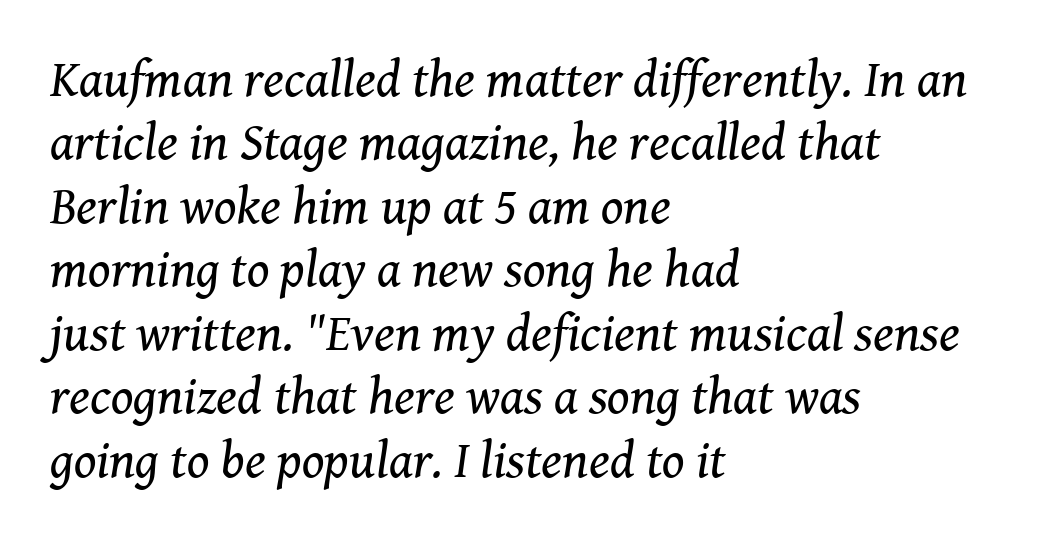
Q: Is the text bold? A: No.
Q: Is the text italic (slanted)? A: Yes, it leans right by about 8 degrees.
Q: Is the typeface a serif or a sans-serif typeface? A: Serif.
Q: Is the text underlined? A: No.
Q: How is the paragraph aligned? A: Left-aligned.
Q: Is the spacing between letters normal or unusually wide? A: Normal.
Q: Width (condensed, normal, or wide)? A: Normal.
Q: Stroke contrast? A: Medium.
Q: x-height? A: Medium.
Q: Monospaced? A: No.
